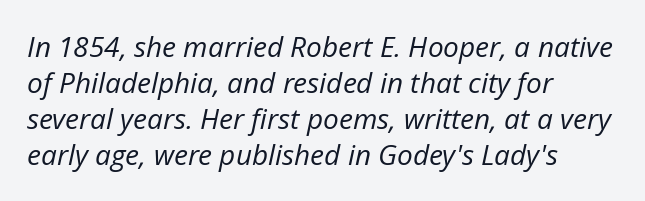
Q: Is the text bold? A: No.
Q: Is the text italic (slanted)? A: Yes, it leans right by about 12 degrees.
Q: Is the text underlined? A: No.
Q: How is the paragraph aligned? A: Left-aligned.
Q: Is the spacing between letters normal or unusually wide? A: Normal.
Q: Is the spacing between lines tight, normal or loose? A: Normal.
Q: Width (condensed, normal, or wide)? A: Normal.
Q: Stroke contrast? A: Low.
Q: x-height? A: Medium.
Q: Monospaced? A: No.
